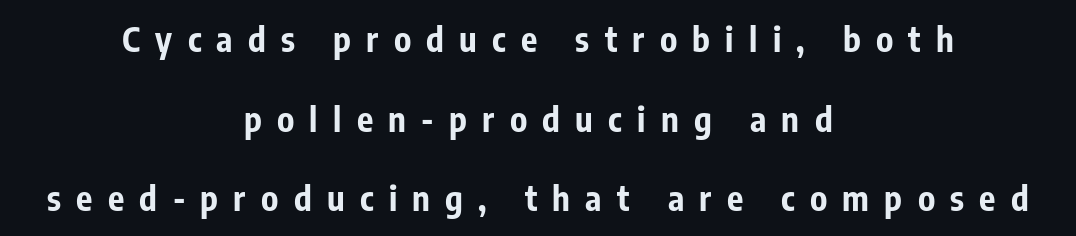
The image shows 34 px bold, condensed sans-serif type, upright; set centered, loose line spacing (2.34x), unusually wide letter spacing (+0.45 em), not underlined; low stroke contrast and a medium x-height.
